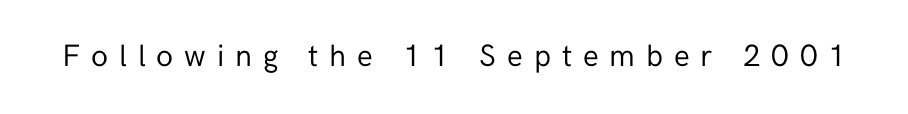
The image shows 31 px regular-weight sans-serif type, upright; set unusually wide letter spacing (+0.35 em), not underlined; low stroke contrast and a medium x-height.
